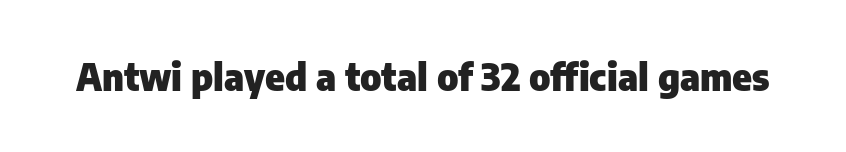
Character widths vary here, with narrow letters taking less room than wide ones. To sum up the face: it is a sans, with no serifs. A clean baseline with only descenders dipping below it. Its strokes are broad and dark, the hallmark of bold type. Caption: standard tracking, unaltered.
